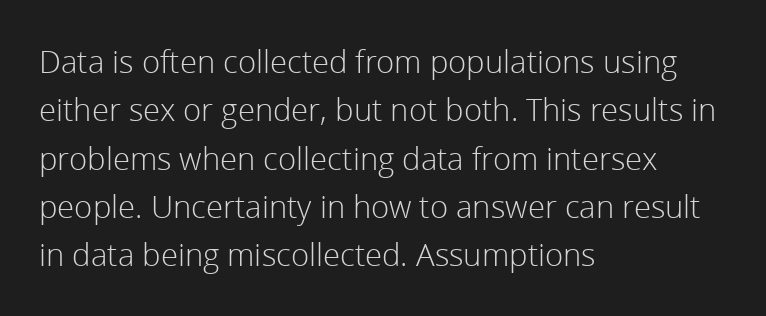
Q: Is the text bold? A: No.
Q: Is the text italic (slanted)? A: No, it is upright.
Q: Is the typeface a serif or a sans-serif typeface? A: Sans-serif.
Q: Is the text underlined? A: No.
Q: How is the paragraph aligned? A: Left-aligned.
Q: Is the spacing between letters normal or unusually wide? A: Normal.
Q: Is the spacing between lines tight, normal or loose? A: Normal.
Q: Width (condensed, normal, or wide)? A: Normal.
Q: x-height? A: Medium.
Q: Monospaced? A: No.
